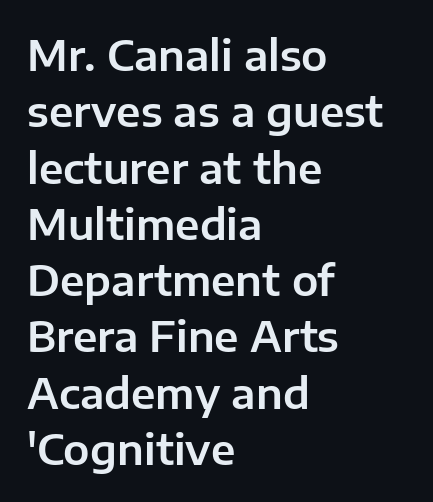
The image shows 42 px sans-serif type, upright; set left-aligned, normal line spacing (1.34x), normal letter spacing, not underlined; low stroke contrast and a medium x-height.
